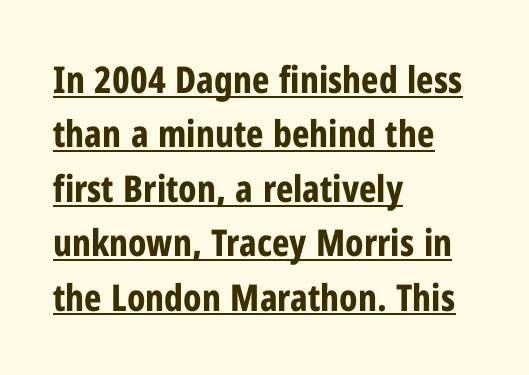
Q: Is the text bold? A: Yes.
Q: Is the text italic (slanted)? A: No, it is upright.
Q: Is the typeface a serif or a sans-serif typeface? A: Sans-serif.
Q: Is the text underlined? A: Yes.
Q: How is the paragraph aligned? A: Left-aligned.
Q: Is the spacing between letters normal or unusually wide? A: Normal.
Q: Is the spacing between lines tight, normal or loose? A: Normal.
Q: Width (condensed, normal, or wide)? A: Condensed.
Q: Stroke contrast? A: Low.
Q: x-height? A: Medium.
Q: Monospaced? A: No.
